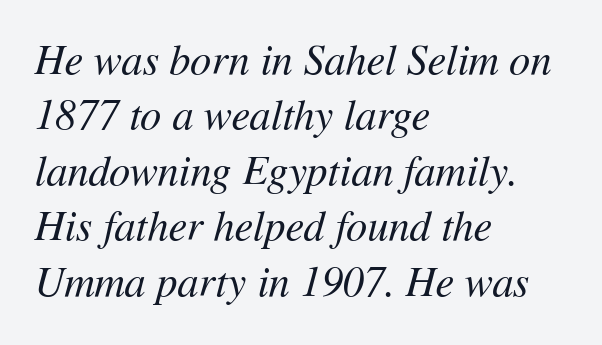
Here the glyphs are tracked normally, forming tight word shapes. The zone under the glyphs is completely vacant. Teacher's note: observe the even left margin — that is flush-left alignment. The whole block is typeset with a tilt. Regarding leading, the lines here are spaced in the standard way.
